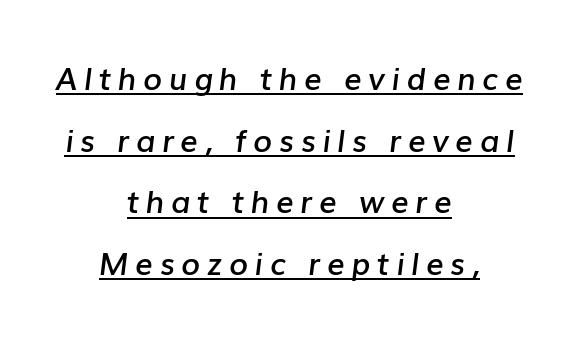
Look at the tracking — it's clearly loosened, letters drifting apart. Emphasis by weight is partial: semibold. Each line of the rendering has a horizontal stroke beneath the glyphs. Observe the lean: these are italic letterforms. Looks like regular typesetting: each glyph gets only the width it needs.
